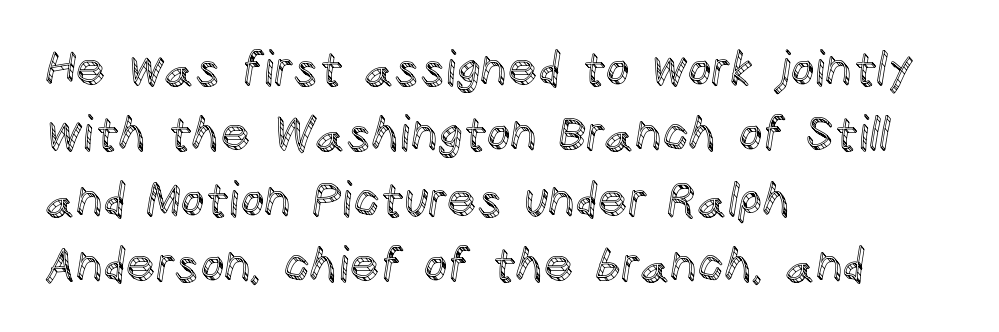
The image shows 47 px text type; set left-aligned, normal line spacing (1.39x), normal letter spacing, not underlined; a large x-height.
